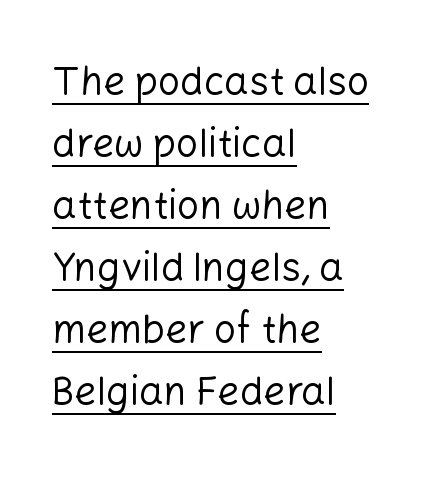
The image shows 39 px regular-weight sans-serif type, upright; set left-aligned, normal line spacing (1.59x), normal letter spacing, underlined; low stroke contrast and a medium x-height.
